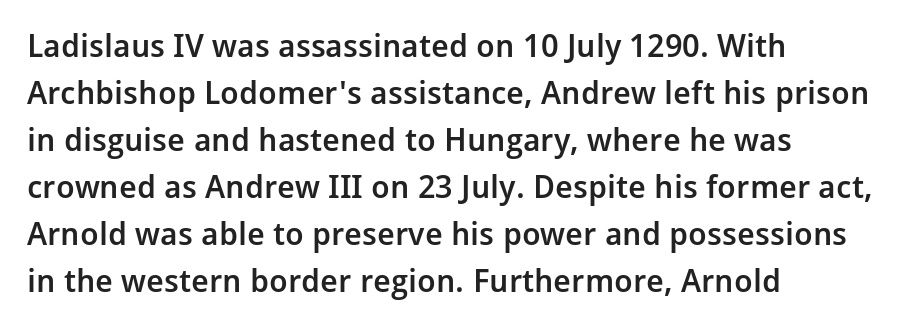
{"serif": "no", "italic": "no", "bold": "semi", "weight": "semibold", "width": "normal", "stroke_contrast": "low", "x_height": "medium", "monospaced": "no", "underline": "no", "align": "left", "line_spacing": "normal", "line_spacing_ratio": 1.47, "letter_spacing": "normal", "letter_spacing_em": 0.0, "glyph_px": 32}
